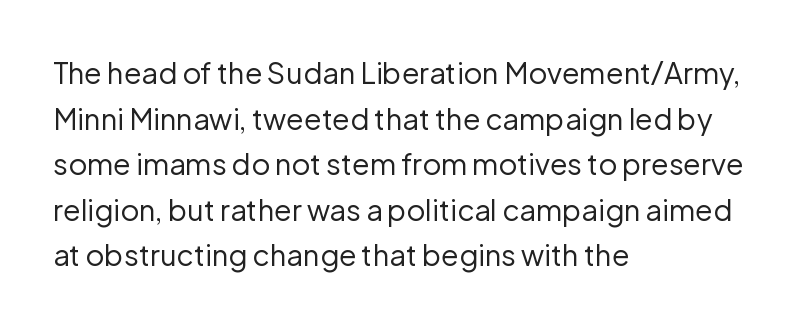
Q: Is the text bold? A: No.
Q: Is the text italic (slanted)? A: No, it is upright.
Q: Is the typeface a serif or a sans-serif typeface? A: Sans-serif.
Q: Is the text underlined? A: No.
Q: How is the paragraph aligned? A: Left-aligned.
Q: Is the spacing between letters normal or unusually wide? A: Normal.
Q: Is the spacing between lines tight, normal or loose? A: Normal.
Q: Width (condensed, normal, or wide)? A: Normal.
Q: Stroke contrast? A: Low.
Q: x-height? A: Medium.
Q: Monospaced? A: No.
